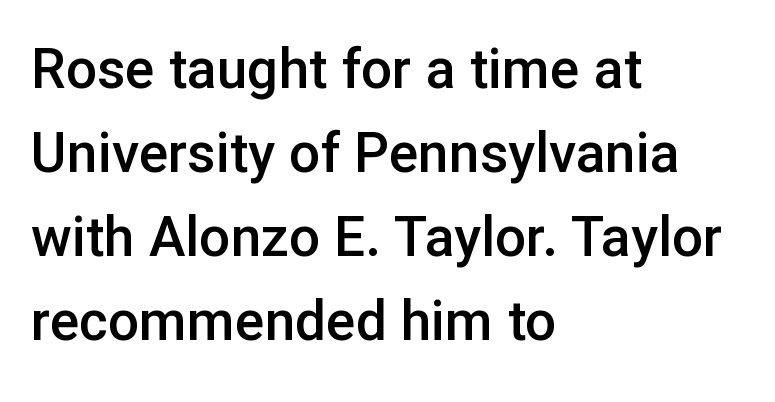
{"serif": "no", "italic": "no", "bold": "semi", "weight": "semibold", "width": "normal", "stroke_contrast": "low", "x_height": "medium", "monospaced": "no", "underline": "no", "align": "left", "line_spacing": "normal", "line_spacing_ratio": 1.53, "letter_spacing": "normal", "letter_spacing_em": 0.0, "glyph_px": 55}
